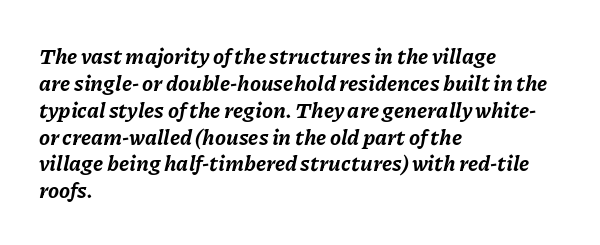
The type is set solid horizontally, with unmodified tracking. A typesetter would mark this as italic. The passage shown is emphatically bold. The text block is weighted toward the left margin, trailing off unevenly rightward.
